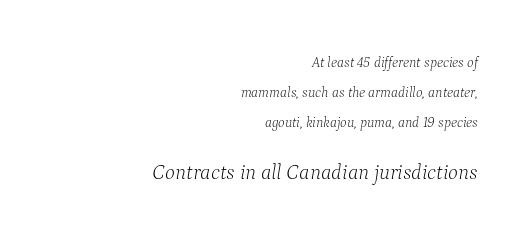
{"italic": "yes", "lean": "right", "slant_degrees": 9, "bold": "no", "underline": "no", "align": "right", "line_spacing": "loose", "line_spacing_ratio": 2.13, "letter_spacing": "normal", "letter_spacing_em": 0.0, "larger_block": "second", "size_ratio": 1.5, "glyph_px": 21}
